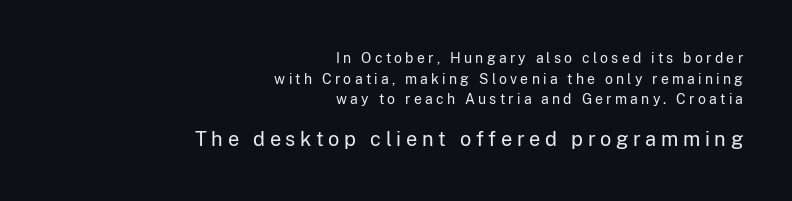
Q: Is the text bold? A: No.
Q: Is the text italic (slanted)? A: No, it is upright.
Q: Is the text underlined? A: No.
Q: How is the paragraph aligned? A: Right-aligned.
Q: Is the spacing between letters normal or unusually wide? A: Unusually wide.
Q: Is the spacing between lines tight, normal or loose? A: Normal.
Q: Which block of text is set in a larger size, the first (top) or the second (bottom)? A: The second (bottom) one.
